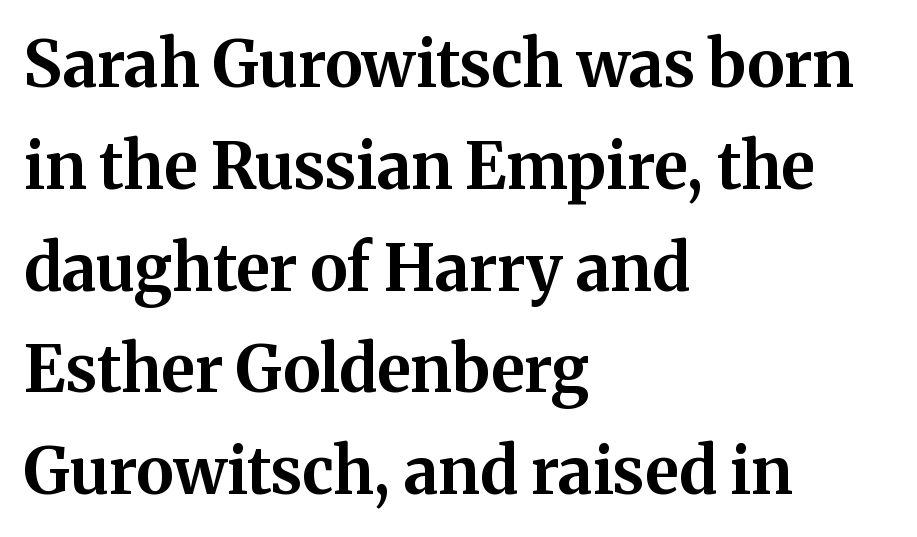
Q: Is the text bold? A: Yes.
Q: Is the text italic (slanted)? A: No, it is upright.
Q: Is the typeface a serif or a sans-serif typeface? A: Serif.
Q: Is the text underlined? A: No.
Q: How is the paragraph aligned? A: Left-aligned.
Q: Is the spacing between letters normal or unusually wide? A: Normal.
Q: Is the spacing between lines tight, normal or loose? A: Normal.
Q: Width (condensed, normal, or wide)? A: Normal.
Q: Stroke contrast? A: Medium.
Q: x-height? A: Medium.
Q: Monospaced? A: No.
